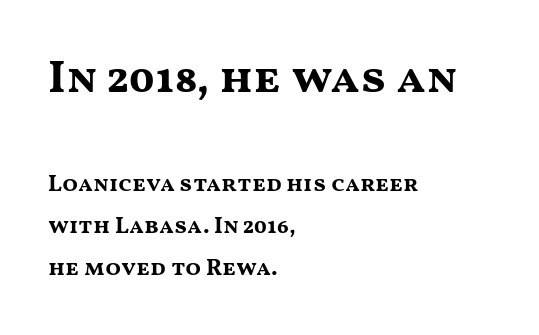
Glance below the letters and you will spot only blank space. Spacing between characters is what you'd get straight out of the box. Line starts are locked; line ends wander. Larger block? The one above; the one below is distinctly smaller.
